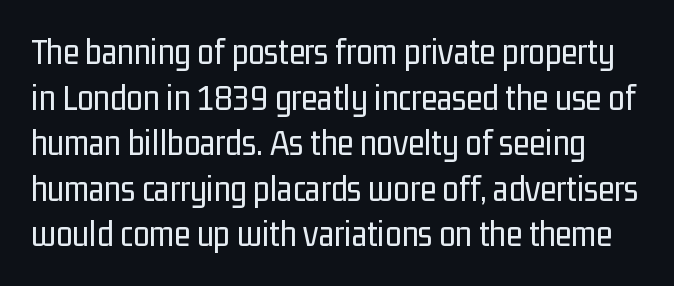
The font's upright variant was chosen for this text. No feet cap the strokes, marking this as sans-serif type. Descender tails drop into unmarked territory. Each letter keeps its own natural width here, so spacing adapts to shape.
